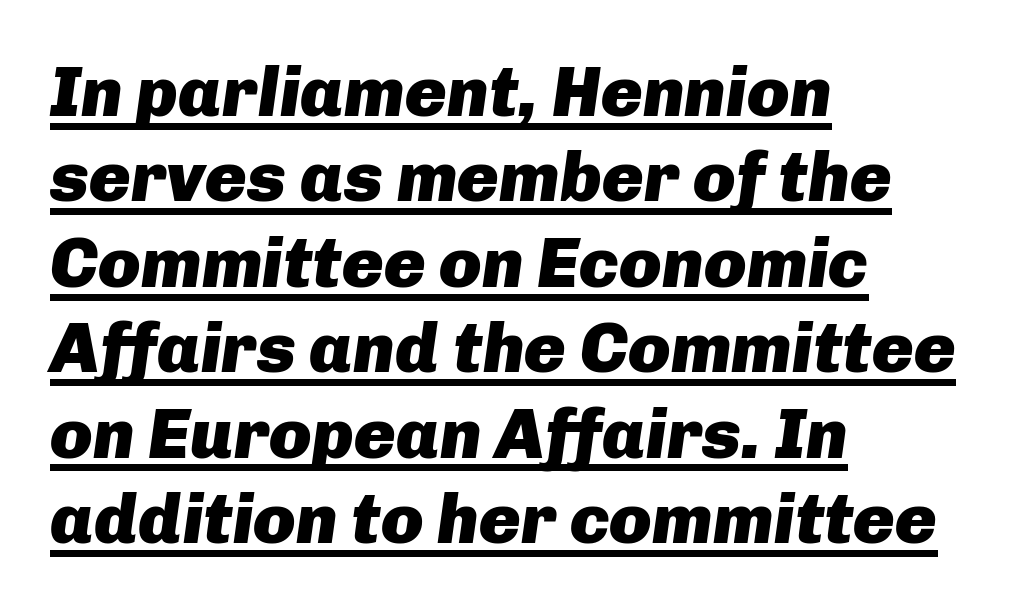
Q: Is the text bold? A: Yes.
Q: Is the text italic (slanted)? A: Yes, it leans right by about 8 degrees.
Q: Is the text underlined? A: Yes.
Q: How is the paragraph aligned? A: Left-aligned.
Q: Is the spacing between letters normal or unusually wide? A: Normal.
Q: Width (condensed, normal, or wide)? A: Normal.
Q: Stroke contrast? A: Low.
Q: x-height? A: Medium.
Q: Monospaced? A: No.
